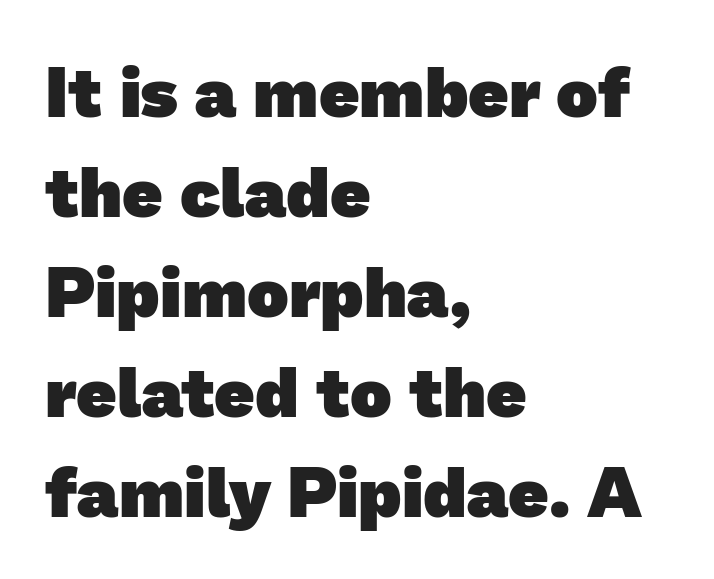
The image shows 70 px heavy sans-serif type; set left-aligned, normal line spacing (1.43x), normal letter spacing, not underlined; low stroke contrast and a medium x-height.
